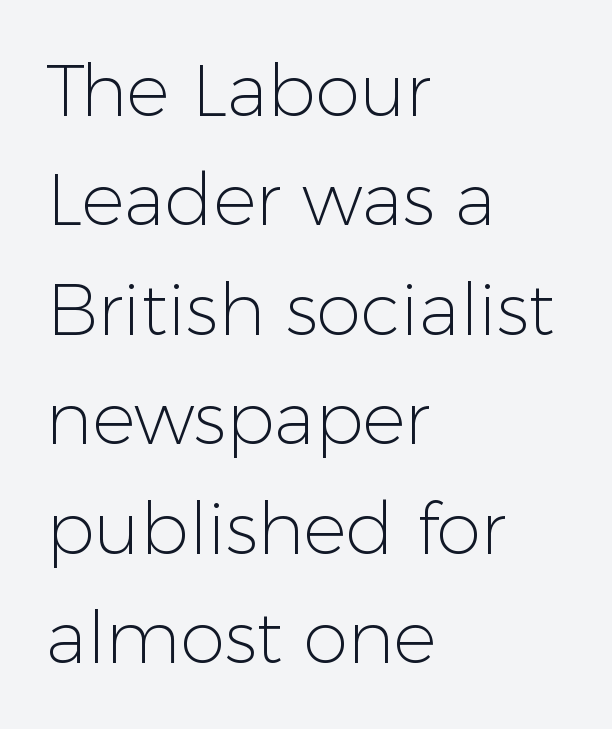
Regular leading. Is this a sans? Yes — the strokes have no serifs. Proportional: the letters do not fall into vertical columns. This rendering uses left alignment, leaving the right contour irregular.
